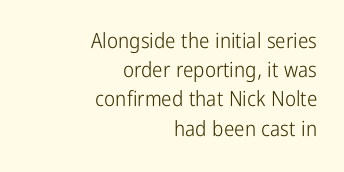
The weight would be labelled regular, book, light, or lighter still. The typography opts for an upright posture over an oblique one. The letterforms sit shoulder to shoulder at normal distance. The string is rendered with underlining switched off. The passage is arranged like a letterhead date or caption credit — flush right.
